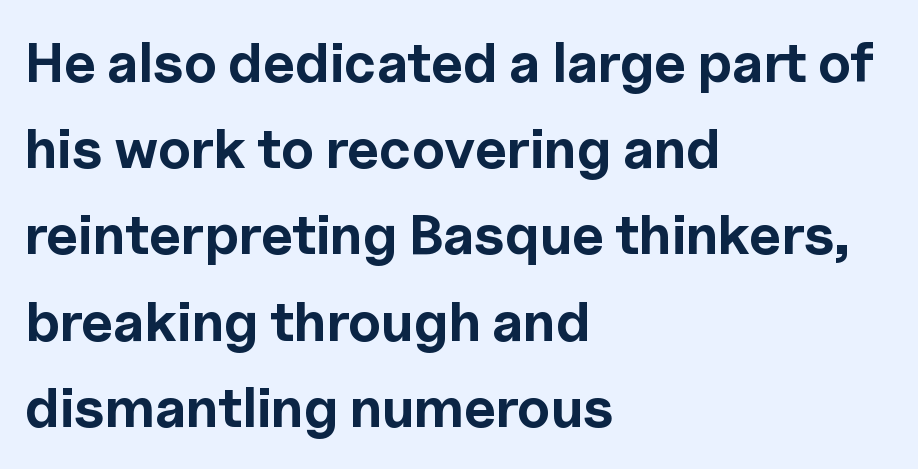
The image shows 56 px bold sans-serif type, upright; set left-aligned, normal line spacing (1.54x), normal letter spacing, not underlined; a medium x-height.
